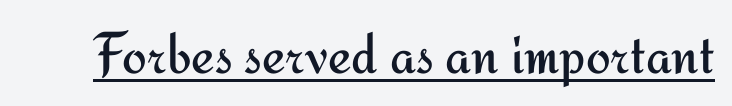
Q: Is the text bold? A: No.
Q: Is the text italic (slanted)? A: No, it is upright.
Q: Is the typeface a serif or a sans-serif typeface? A: Sans-serif.
Q: Is the text underlined? A: Yes.
Q: Is the spacing between letters normal or unusually wide? A: Normal.
Q: Width (condensed, normal, or wide)? A: Normal.
Q: Stroke contrast? A: Medium.
Q: x-height? A: Small.
Q: Monospaced? A: No.
